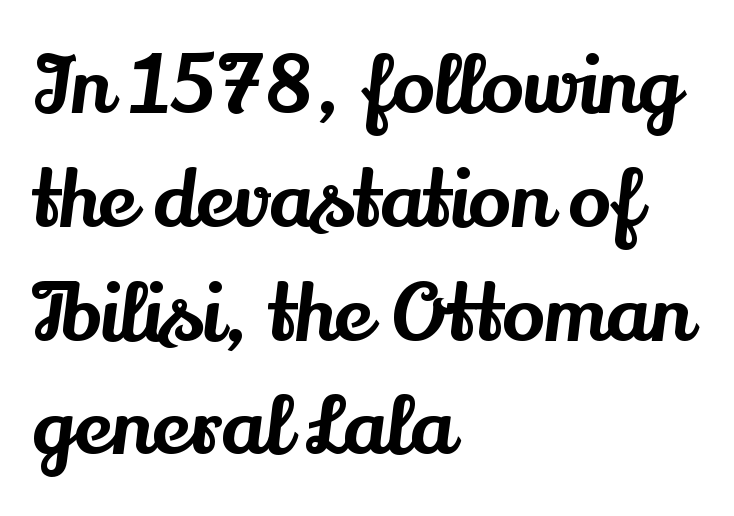
Q: Is the text italic (slanted)? A: Yes.
Q: Is the typeface a serif or a sans-serif typeface? A: Serif.
Q: Is the text underlined? A: No.
Q: How is the paragraph aligned? A: Left-aligned.
Q: Is the spacing between letters normal or unusually wide? A: Normal.
Q: Is the spacing between lines tight, normal or loose? A: Normal.
Q: Width (condensed, normal, or wide)? A: Normal.
Q: Stroke contrast? A: Medium.
Q: x-height? A: Small.
Q: Monospaced? A: No.
